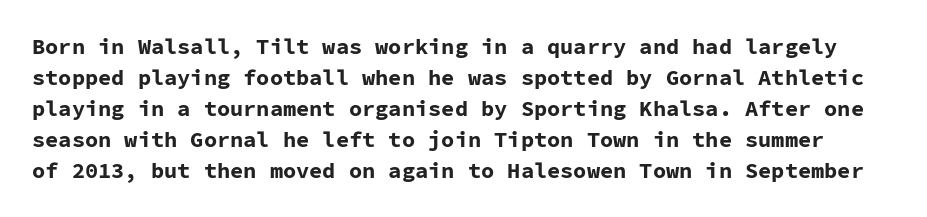
The lines sit at an ordinary, default distance from one another. The type sits square on the baseline with zero lean. Tracking here is standard; glyphs follow each other at the usual distance. The gap between lines stays unmarked. The letters are bold, with thick, heavy strokes.
